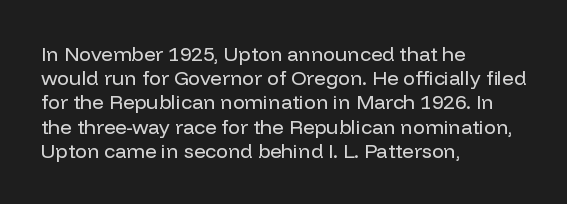
Q: Is the text bold? A: No.
Q: Is the text italic (slanted)? A: No, it is upright.
Q: Is the text underlined? A: No.
Q: How is the paragraph aligned? A: Left-aligned.
Q: Is the spacing between letters normal or unusually wide? A: Normal.
